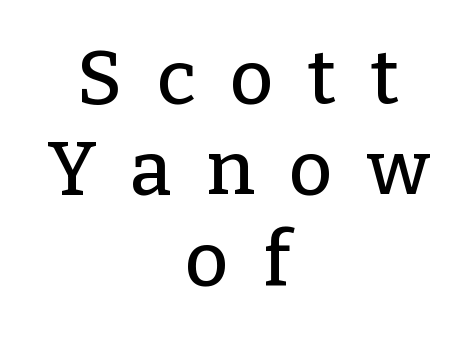
The face used here is proportionally spaced, like ordinary book or web type. Is the block centered? Yes — each line is placed symmetrically about the middle. This rendering widens character spacing well past its baseline value. Posture: straight, roman, zero tilt. The typeface chosen for these lines features serifs.
